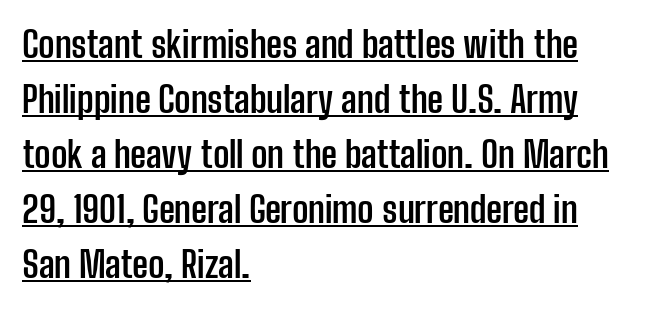
Q: Is the text bold? A: Yes.
Q: Is the text italic (slanted)? A: No, it is upright.
Q: Is the typeface a serif or a sans-serif typeface? A: Sans-serif.
Q: Is the text underlined? A: Yes.
Q: How is the paragraph aligned? A: Left-aligned.
Q: Is the spacing between letters normal or unusually wide? A: Normal.
Q: Is the spacing between lines tight, normal or loose? A: Normal.
Q: Width (condensed, normal, or wide)? A: Condensed.
Q: Stroke contrast? A: Low.
Q: x-height? A: Medium.
Q: Monospaced? A: No.
